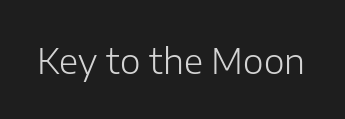
{"serif": "no", "italic": "no", "bold": "no", "weight": "light", "width": "normal", "stroke_contrast": "low", "x_height": "medium", "monospaced": "no", "underline": "no", "letter_spacing": "normal", "letter_spacing_em": 0.0, "glyph_px": 35}
